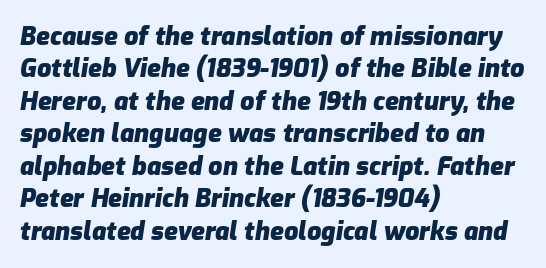
The image shows 25 px bold type, italic (leaning right); set left-aligned, normal line spacing (1.3x), normal letter spacing, not underlined.
